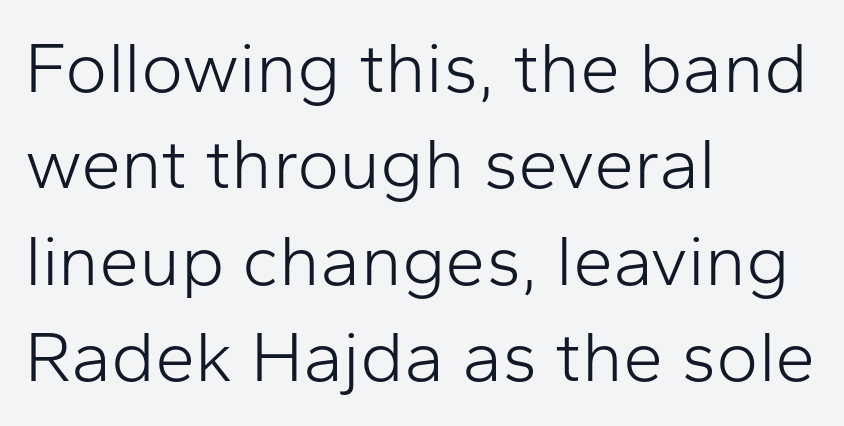
Note the varied advance widths — an 'i' is clearly narrower than an 'm'. Students, note that the glyphs here touch the page at normal intervals. Examine the stroke ends and you'll find no serifs. If you drew a line through each stem, it would be perfectly vertical. Beneath every word, the page is bare.
